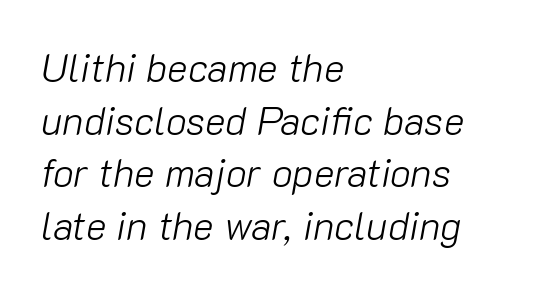
{"italic": "yes", "lean": "right", "slant_degrees": 10, "bold": "no", "weight": "light", "width": "normal", "stroke_contrast": "low", "x_height": "medium", "monospaced": "no", "underline": "no", "align": "left", "line_spacing": "normal", "line_spacing_ratio": 1.35, "letter_spacing": "normal", "letter_spacing_em": 0.0, "glyph_px": 39}
